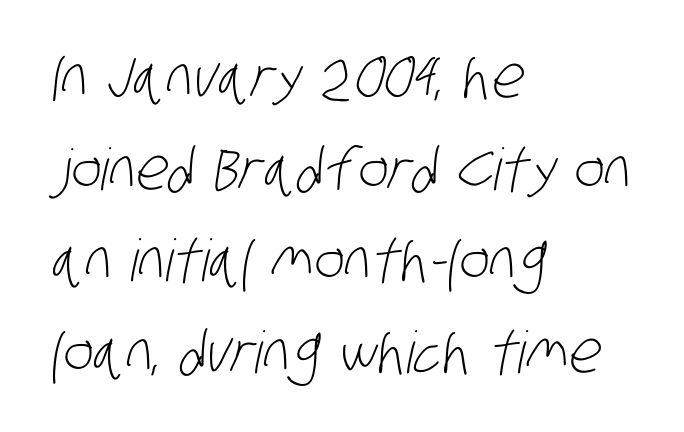
If you measured baseline to baseline, you'd find a middling distance. Words float on clear page, feet unadorned. To sum up the face: it is a sans, with no serifs. The face looks like a standard text weight, possibly lighter.
